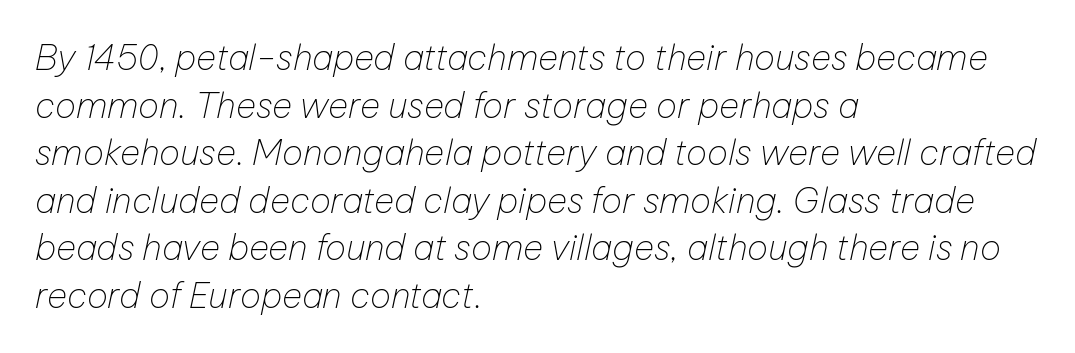
The image shows 35 px thin type, italic (leaning right); set left-aligned, normal line spacing (1.36x), normal letter spacing, not underlined; low stroke contrast and a medium x-height.
